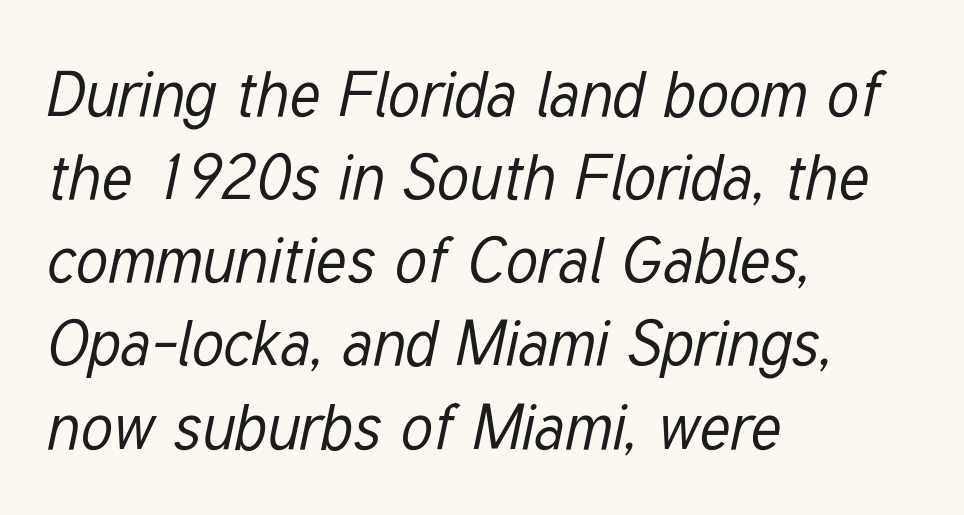
The image shows 63 px regular-weight, condensed type, italic (leaning right); set left-aligned, normal line spacing (1.32x), normal letter spacing, not underlined; low stroke contrast and a medium x-height.
